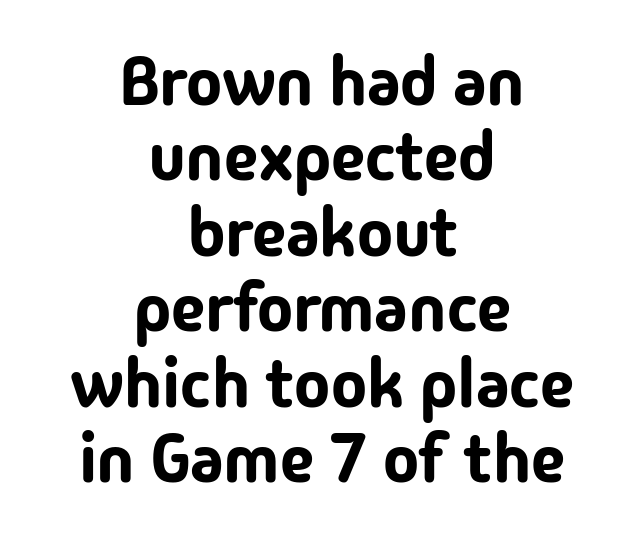
The image shows 68 px sans-serif type, upright; set centered, tight line spacing (1.11x), normal letter spacing, not underlined; low stroke contrast and a medium x-height.
